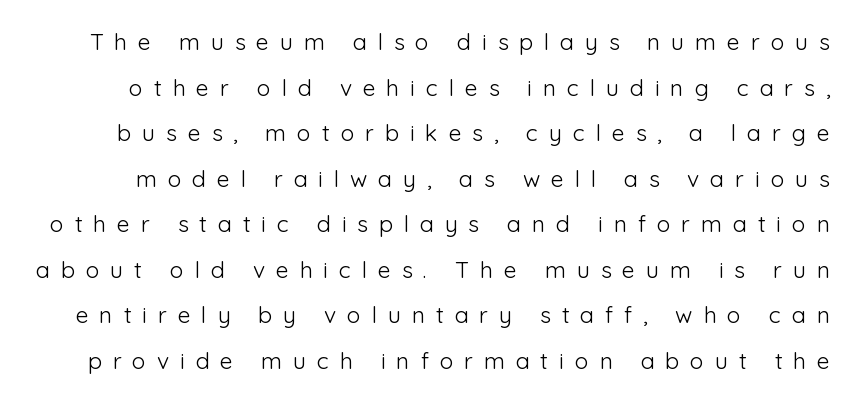
Q: Is the text bold? A: No.
Q: Is the text italic (slanted)? A: No, it is upright.
Q: Is the text underlined? A: No.
Q: Is the spacing between letters normal or unusually wide? A: Unusually wide.
Q: Is the spacing between lines tight, normal or loose? A: Loose.
